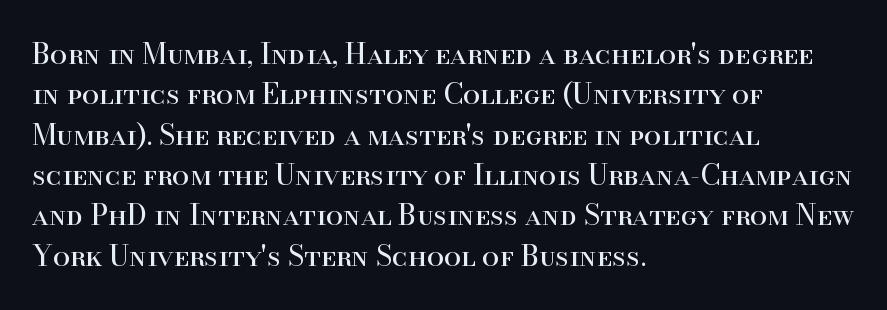
Q: Is the text bold? A: No.
Q: Is the text italic (slanted)? A: No, it is upright.
Q: Is the typeface a serif or a sans-serif typeface? A: Serif.
Q: Is the text underlined? A: No.
Q: How is the paragraph aligned? A: Left-aligned.
Q: Is the spacing between letters normal or unusually wide? A: Normal.
Q: Is the spacing between lines tight, normal or loose? A: Normal.
Q: Width (condensed, normal, or wide)? A: Normal.
Q: Stroke contrast? A: High.
Q: x-height? A: Small.
Q: Monospaced? A: No.
